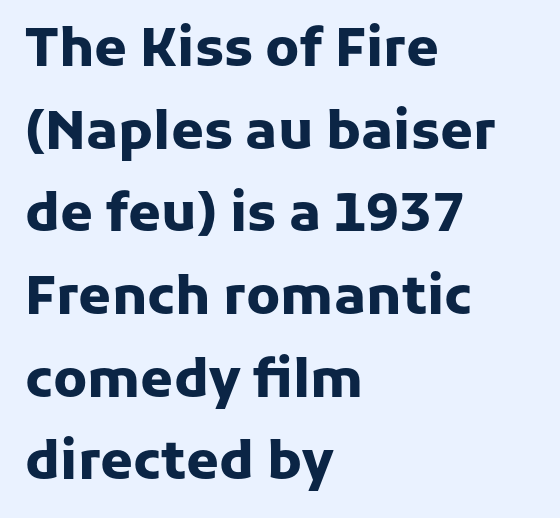
Q: Is the text bold? A: Yes.
Q: Is the text italic (slanted)? A: No, it is upright.
Q: Is the typeface a serif or a sans-serif typeface? A: Sans-serif.
Q: Is the text underlined? A: No.
Q: How is the paragraph aligned? A: Left-aligned.
Q: Is the spacing between letters normal or unusually wide? A: Normal.
Q: Is the spacing between lines tight, normal or loose? A: Normal.
Q: Width (condensed, normal, or wide)? A: Normal.
Q: Stroke contrast? A: Low.
Q: x-height? A: Medium.
Q: Monospaced? A: No.
